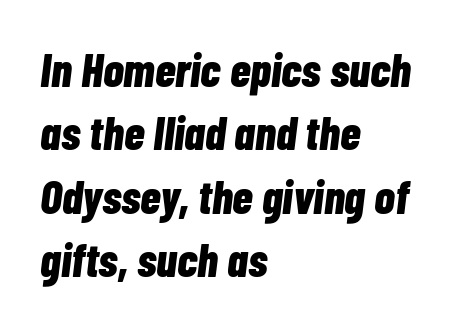
Q: Is the text bold? A: Yes.
Q: Is the text italic (slanted)? A: Yes, it leans right by about 7 degrees.
Q: Is the text underlined? A: No.
Q: How is the paragraph aligned? A: Left-aligned.
Q: Is the spacing between letters normal or unusually wide? A: Normal.
Q: Is the spacing between lines tight, normal or loose? A: Normal.
Q: Width (condensed, normal, or wide)? A: Condensed.
Q: Stroke contrast? A: Low.
Q: x-height? A: Medium.
Q: Monospaced? A: No.
